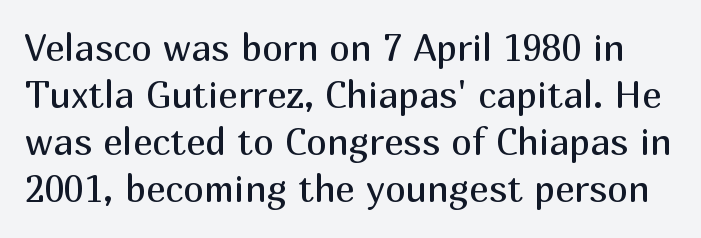
Q: Is the text bold? A: No.
Q: Is the text italic (slanted)? A: No, it is upright.
Q: Is the typeface a serif or a sans-serif typeface? A: Sans-serif.
Q: Is the text underlined? A: No.
Q: Is the spacing between letters normal or unusually wide? A: Normal.
Q: Is the spacing between lines tight, normal or loose? A: Normal.
Q: Width (condensed, normal, or wide)? A: Normal.
Q: Stroke contrast? A: Medium.
Q: x-height? A: Medium.
Q: Monospaced? A: No.
